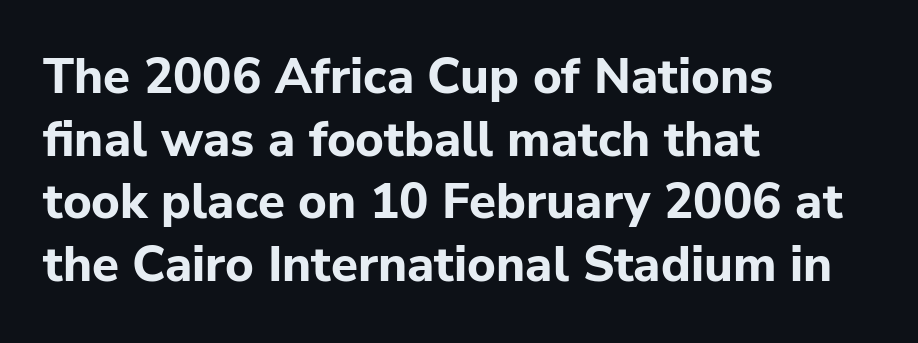
The letters advance in unequal steps, a hallmark of proportional type. The typesetting leans heavy: a genuine bold. Does the copy run flush right? No — it runs flush left. Underline: absent. The glyphs in this specimen are sans serif. Italic: no, the glyphs are upright roman.
